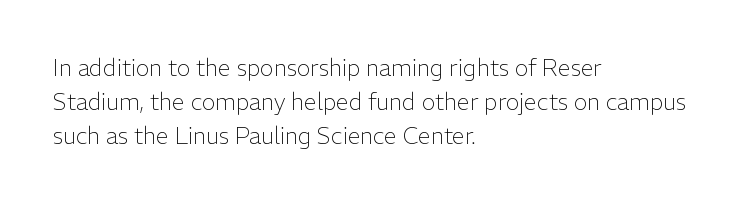
Q: Is the text bold? A: No.
Q: Is the text italic (slanted)? A: No, it is upright.
Q: Is the text underlined? A: No.
Q: How is the paragraph aligned? A: Left-aligned.
Q: Is the spacing between letters normal or unusually wide? A: Normal.
Q: Is the spacing between lines tight, normal or loose? A: Normal.
